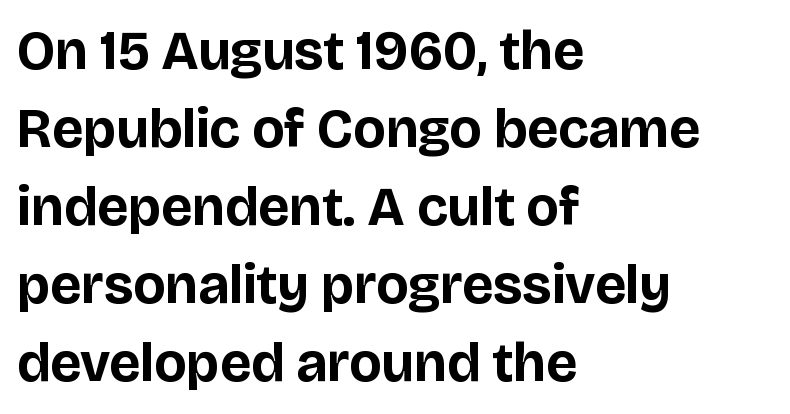
The image shows 55 px bold sans-serif type, upright; set left-aligned, normal line spacing (1.42x), normal letter spacing, not underlined; low stroke contrast and a large x-height.
